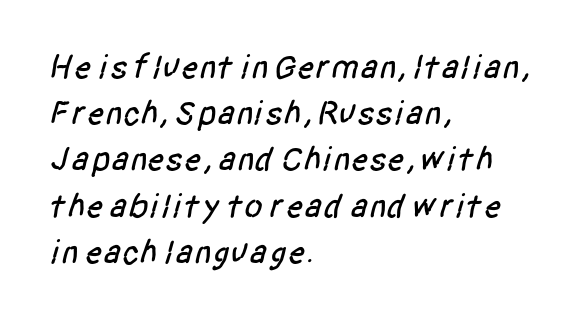
{"serif": "no", "width": "condensed", "stroke_contrast": "low", "x_height": "large", "monospaced": "no", "underline": "no", "align": "left", "line_spacing": "normal", "line_spacing_ratio": 1.36, "letter_spacing": "normal", "letter_spacing_em": 0.0, "glyph_px": 34}
